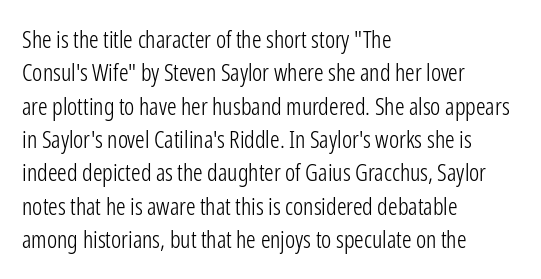
{"italic": "no", "bold": "no", "underline": "no", "align": "left", "line_spacing": "normal", "line_spacing_ratio": 1.39, "letter_spacing": "normal", "letter_spacing_em": 0.0, "glyph_px": 24}
